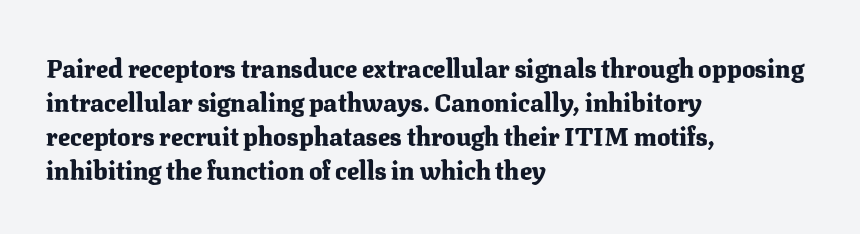
Q: Is the text bold? A: Yes.
Q: Is the text italic (slanted)? A: No, it is upright.
Q: Is the text underlined? A: No.
Q: How is the paragraph aligned? A: Left-aligned.
Q: Is the spacing between letters normal or unusually wide? A: Normal.
Q: Is the spacing between lines tight, normal or loose? A: Normal.
